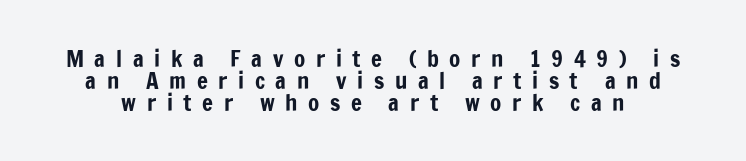
The image shows 23 px text type, upright; set tight line spacing (0.96x), unusually wide letter spacing (+0.46 em), not underlined.
